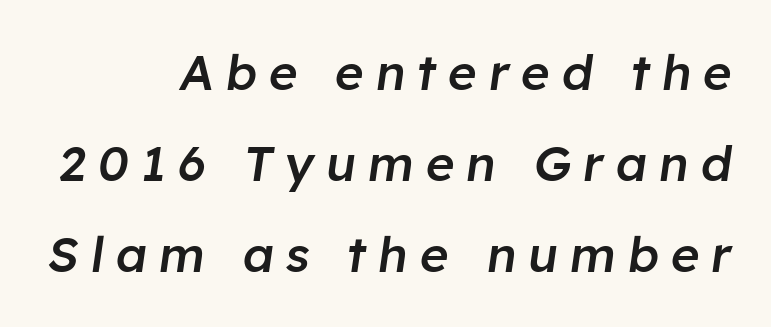
Spacing between characters has been opened up far beyond the box default. Horizontal alignment here is rightward, an uncommon choice for prose. Each row of text sits above clean, open space. The passage shown is typed in a proportional face where columns would drift. Yep, that's italic — everything's leaning. The glyphs have the mass of a demibold cut, below bold.
